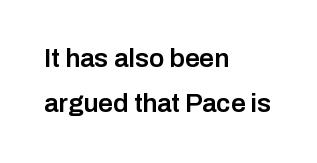
Q: Is the text bold? A: Semi-bold.
Q: Is the text italic (slanted)? A: No, it is upright.
Q: Is the text underlined? A: No.
Q: How is the paragraph aligned? A: Left-aligned.
Q: Is the spacing between letters normal or unusually wide? A: Normal.
